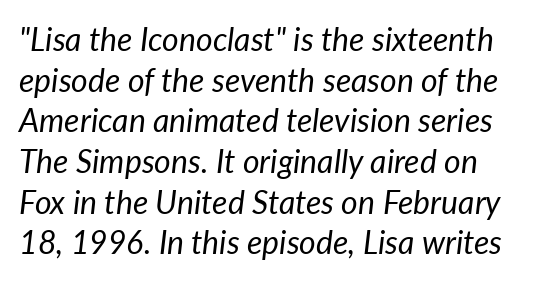
Posture: slanted. Check under the words: just untouched page. These lines are rendered in a variable-pitch font. Does extra space separate the letters? No, they use regular spacing. Weight: regular or lighter. The vertical gap from one line to the next is medium.
